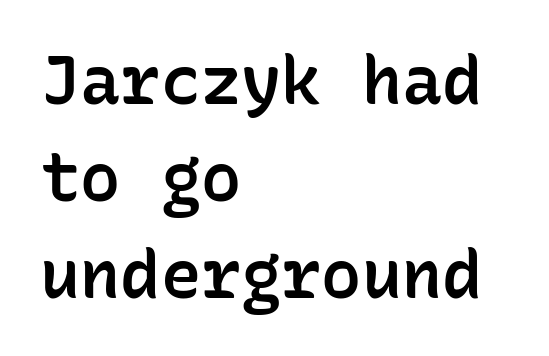
Q: Is the text bold? A: Semi-bold.
Q: Is the text italic (slanted)? A: No, it is upright.
Q: Is the typeface a serif or a sans-serif typeface? A: Sans-serif.
Q: Is the text underlined? A: No.
Q: How is the paragraph aligned? A: Left-aligned.
Q: Is the spacing between letters normal or unusually wide? A: Normal.
Q: Is the spacing between lines tight, normal or loose? A: Normal.
Q: Width (condensed, normal, or wide)? A: Normal.
Q: Stroke contrast? A: Low.
Q: x-height? A: Medium.
Q: Monospaced? A: Yes.
